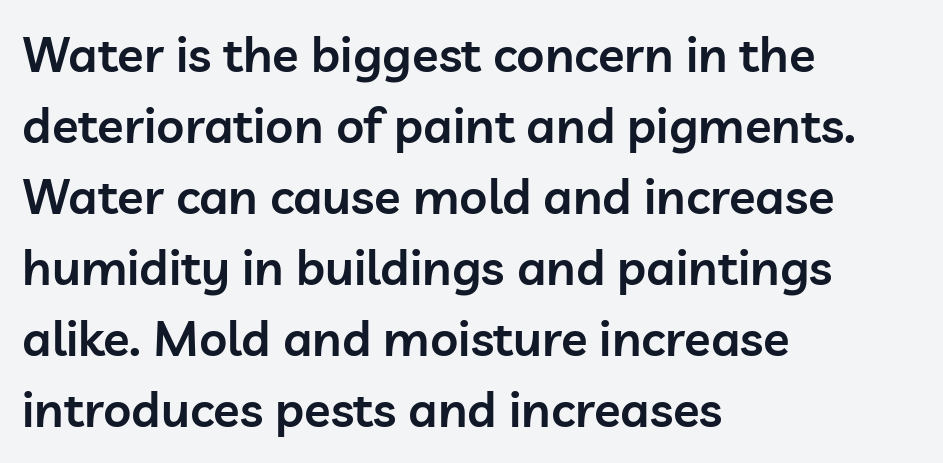
Q: Is the text bold? A: Semi-bold.
Q: Is the text italic (slanted)? A: No, it is upright.
Q: Is the typeface a serif or a sans-serif typeface? A: Sans-serif.
Q: Is the text underlined? A: No.
Q: How is the paragraph aligned? A: Left-aligned.
Q: Is the spacing between letters normal or unusually wide? A: Normal.
Q: Is the spacing between lines tight, normal or loose? A: Normal.
Q: Width (condensed, normal, or wide)? A: Normal.
Q: Stroke contrast? A: Low.
Q: x-height? A: Medium.
Q: Monospaced? A: No.
